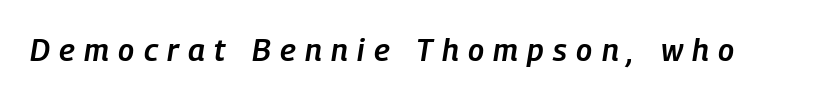
The image shows 31 px semibold, condensed type, italic (leaning right); set unusually wide letter spacing (+0.3 em), not underlined; low stroke contrast and a medium x-height.
